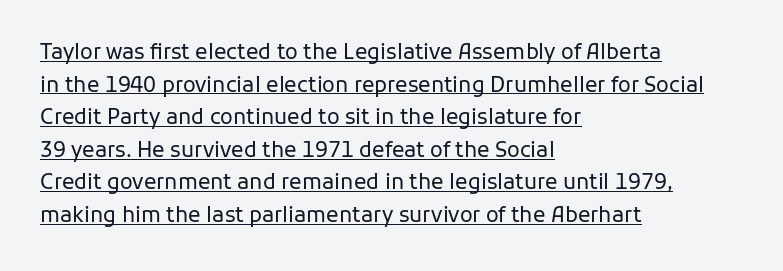
The image shows 21 px text type, upright; set left-aligned, normal line spacing (1.55x), normal letter spacing, underlined.
